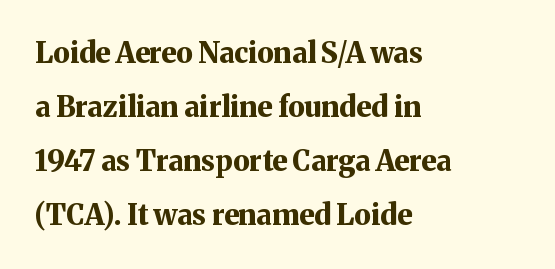
What weight is shown? A full bold with thick strokes. Varying glyph widths throughout — classic text-font behaviour. The baseline area is clear. Is there any slant? The stems are plumb.
